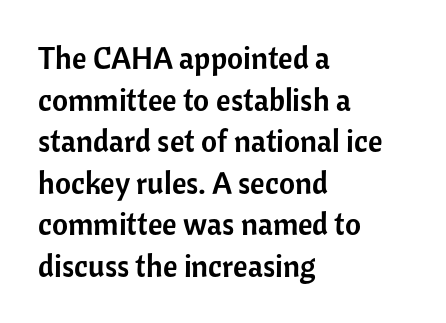
The image shows 31 px sans-serif type, upright; set left-aligned, normal line spacing (1.34x), normal letter spacing, not underlined; low stroke contrast and a medium x-height.
